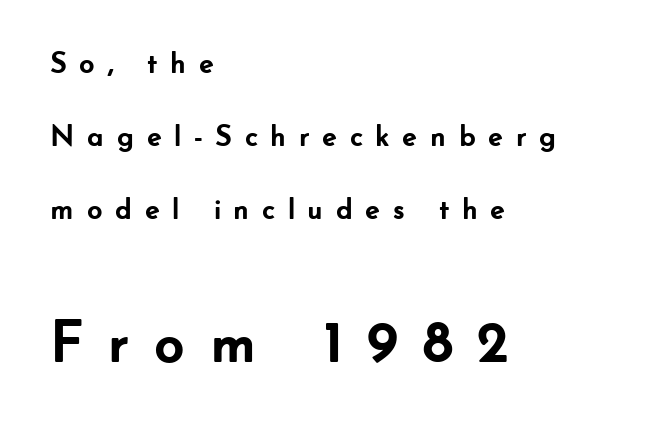
Q: Is the text bold? A: Yes.
Q: Is the text italic (slanted)? A: No, it is upright.
Q: Is the typeface a serif or a sans-serif typeface? A: Sans-serif.
Q: Is the text underlined? A: No.
Q: How is the paragraph aligned? A: Left-aligned.
Q: Is the spacing between letters normal or unusually wide? A: Unusually wide.
Q: Is the spacing between lines tight, normal or loose? A: Loose.
Q: Which block of text is set in a larger size, the first (top) or the second (bottom)? A: The second (bottom) one.
Q: Width (condensed, normal, or wide)? A: Normal.
Q: Stroke contrast? A: Low.
Q: x-height? A: Small.
Q: Monospaced? A: No.
